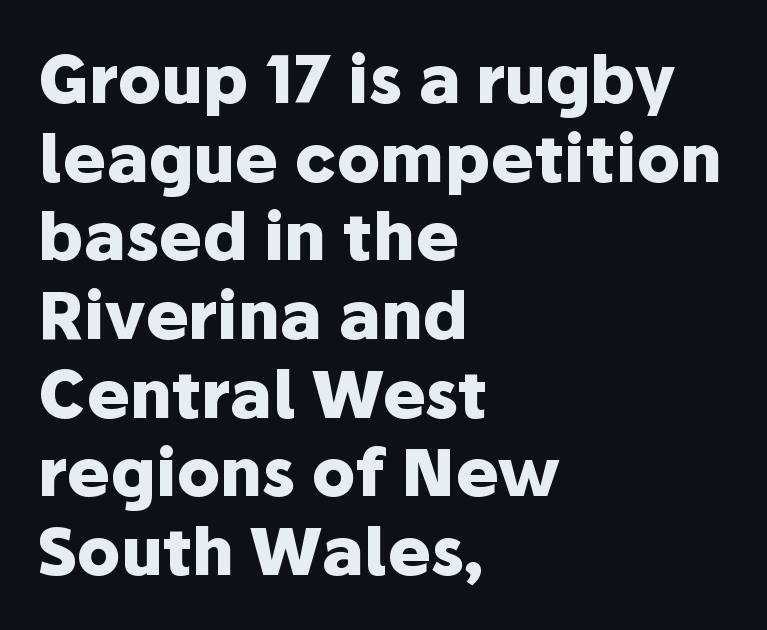
{"serif": "no", "italic": "no", "bold": "yes", "weight": "heavy", "width": "normal", "stroke_contrast": "low", "x_height": "medium", "monospaced": "no", "underline": "no", "align": "left", "line_spacing_ratio": 1.21, "letter_spacing": "normal", "letter_spacing_em": 0.0, "glyph_px": 65}
